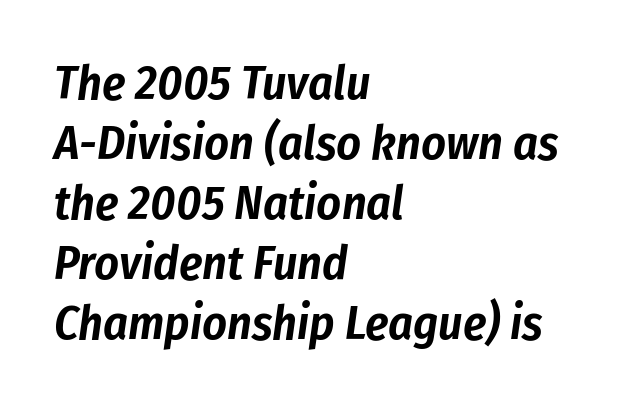
The image shows 48 px condensed type, italic (leaning right); set left-aligned, normal line spacing (1.25x), normal letter spacing, not underlined; low stroke contrast and a medium x-height.
